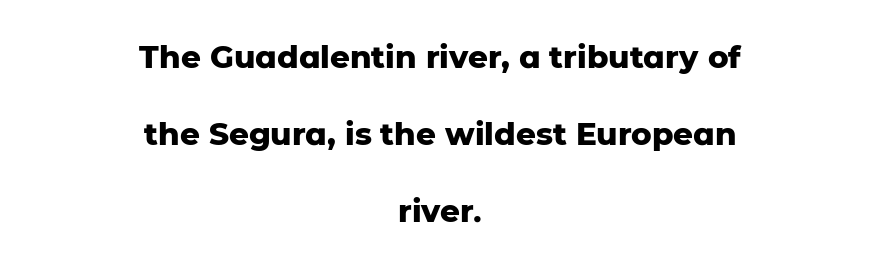
The image shows 31 px heavy sans-serif type, upright; set centered, loose line spacing (2.48x), normal letter spacing, not underlined; low stroke contrast and a medium x-height.
